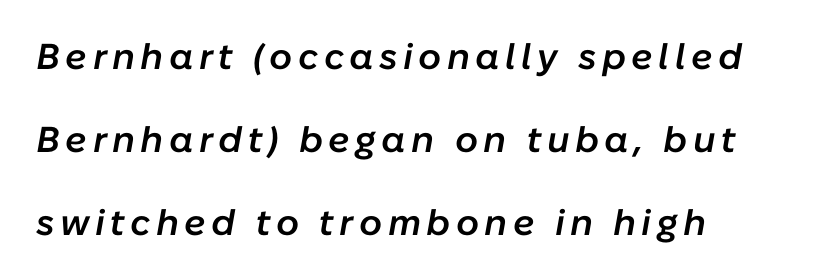
The image shows 36 px semibold type, italic (leaning right); set left-aligned, loose line spacing (2.3x), not underlined; low stroke contrast and a medium x-height.
